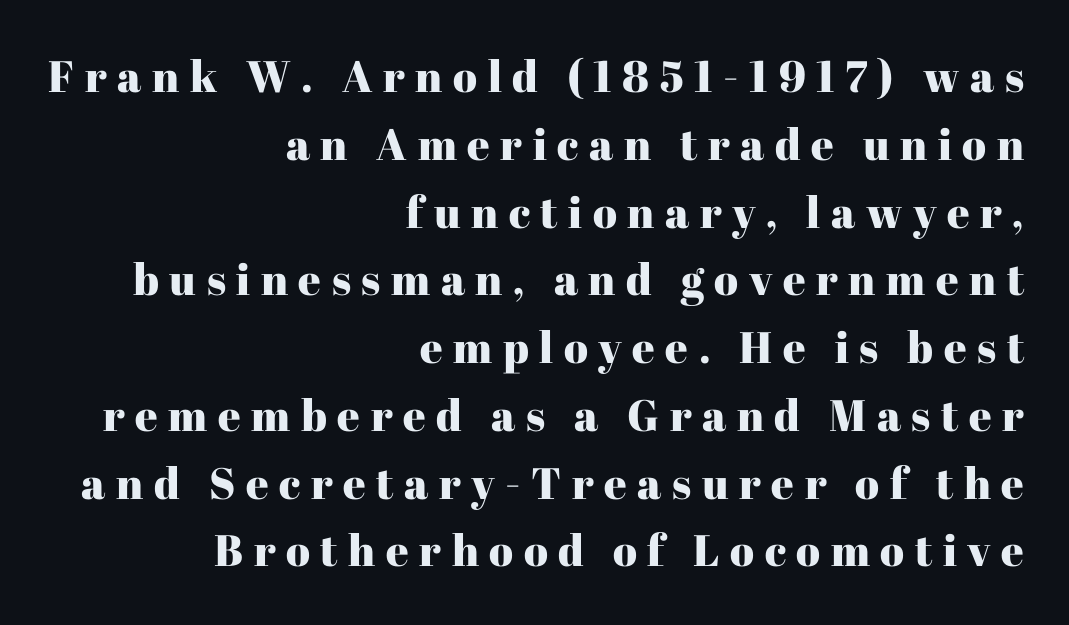
The image shows 44 px serif type, upright; set right-aligned, normal line spacing (1.54x), unusually wide letter spacing (+0.24 em), not underlined; high stroke contrast and a medium x-height.
